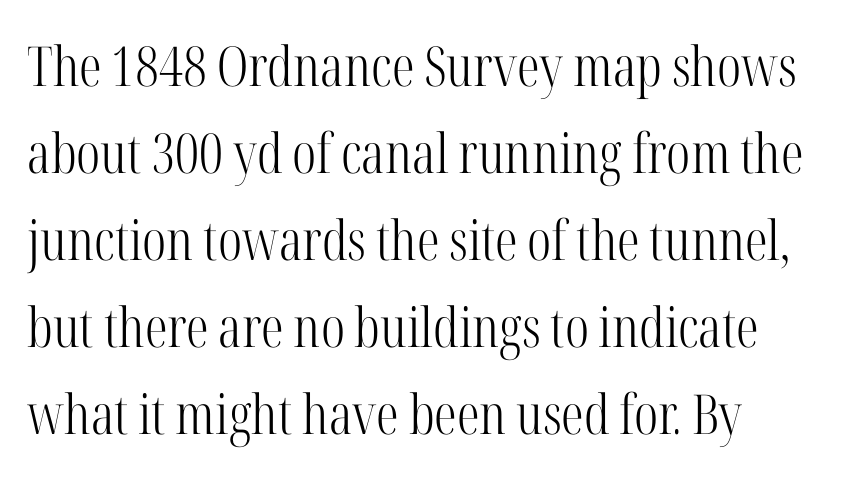
Q: Is the text bold? A: No.
Q: Is the text italic (slanted)? A: No, it is upright.
Q: Is the typeface a serif or a sans-serif typeface? A: Serif.
Q: Is the text underlined? A: No.
Q: Is the spacing between letters normal or unusually wide? A: Normal.
Q: Is the spacing between lines tight, normal or loose? A: Normal.
Q: Width (condensed, normal, or wide)? A: Condensed.
Q: Stroke contrast? A: High.
Q: x-height? A: Medium.
Q: Monospaced? A: No.
